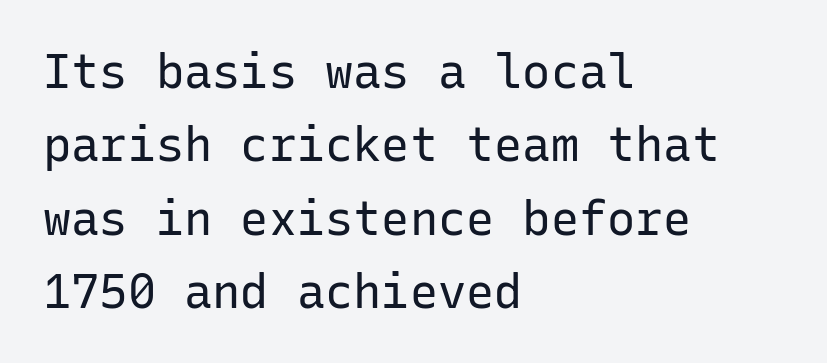
The strokes carry an ordinary text weight at most. These lines keep a tight, regular rhythm from letter to letter. Note: no serifs on the glyphs. Is this a fixed-width face? Yes — each glyph sits in an identical cell. One glance says typical: line gaps are just what's usual.
